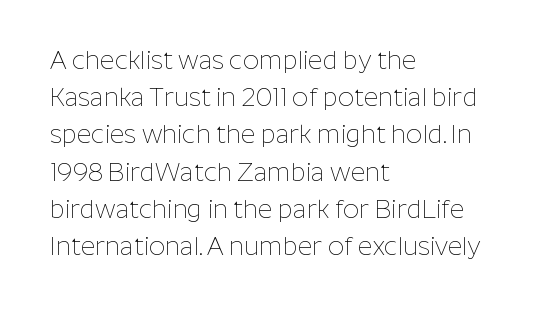
Q: Is the text bold? A: No.
Q: Is the text italic (slanted)? A: No, it is upright.
Q: Is the text underlined? A: No.
Q: How is the paragraph aligned? A: Left-aligned.
Q: Is the spacing between letters normal or unusually wide? A: Normal.
Q: Is the spacing between lines tight, normal or loose? A: Normal.
